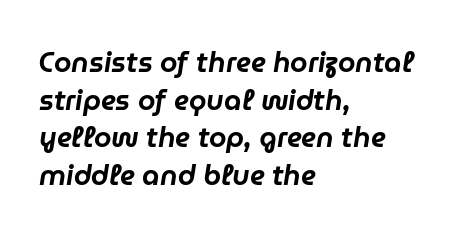
Q: Is the text italic (slanted)? A: Yes, it leans right by about 9 degrees.
Q: Is the text underlined? A: No.
Q: How is the paragraph aligned? A: Left-aligned.
Q: Is the spacing between letters normal or unusually wide? A: Normal.
Q: Is the spacing between lines tight, normal or loose? A: Normal.
Q: Width (condensed, normal, or wide)? A: Normal.
Q: Stroke contrast? A: Low.
Q: x-height? A: Medium.
Q: Monospaced? A: No.
